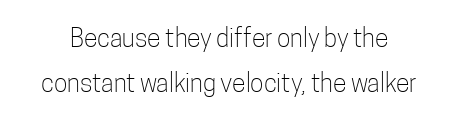
Descender tails drop into unmarked territory. Designer's note — italics off, roman on. The rendering keeps characters at their native spacing. Counters stay open thanks to moderate or lighter strokes.
